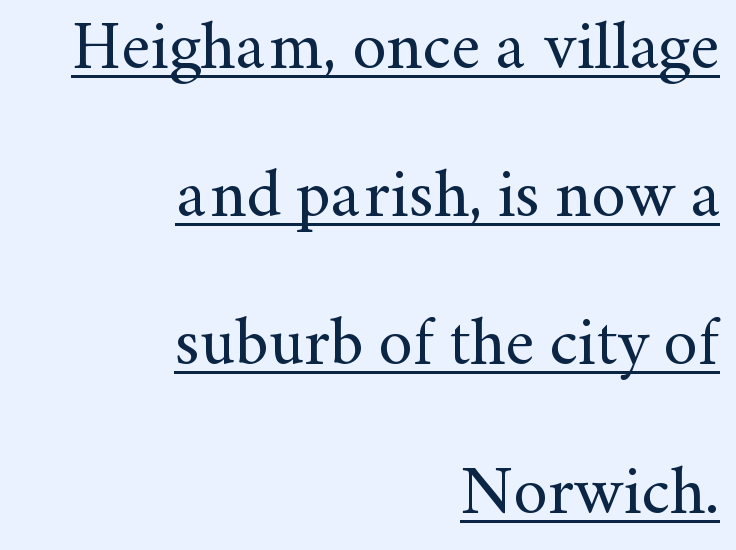
Q: Is the text bold? A: No.
Q: Is the text italic (slanted)? A: No, it is upright.
Q: Is the typeface a serif or a sans-serif typeface? A: Serif.
Q: Is the text underlined? A: Yes.
Q: How is the paragraph aligned? A: Right-aligned.
Q: Is the spacing between letters normal or unusually wide? A: Normal.
Q: Is the spacing between lines tight, normal or loose? A: Loose.
Q: Width (condensed, normal, or wide)? A: Normal.
Q: Stroke contrast? A: Medium.
Q: x-height? A: Small.
Q: Monospaced? A: No.
